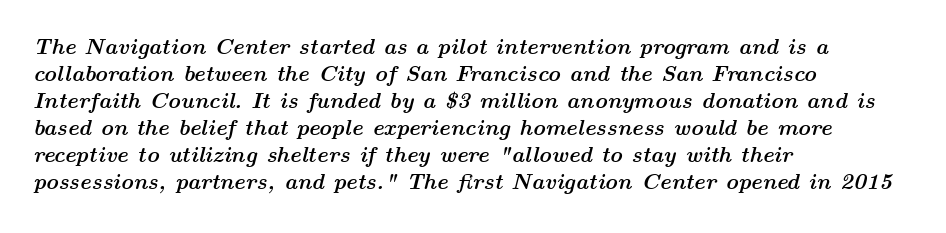
{"italic": "yes", "lean": "right", "slant_degrees": 14, "bold": "yes", "underline": "no", "align": "left", "line_spacing_ratio": 1.23, "letter_spacing": "normal", "letter_spacing_em": 0.0, "glyph_px": 22}
